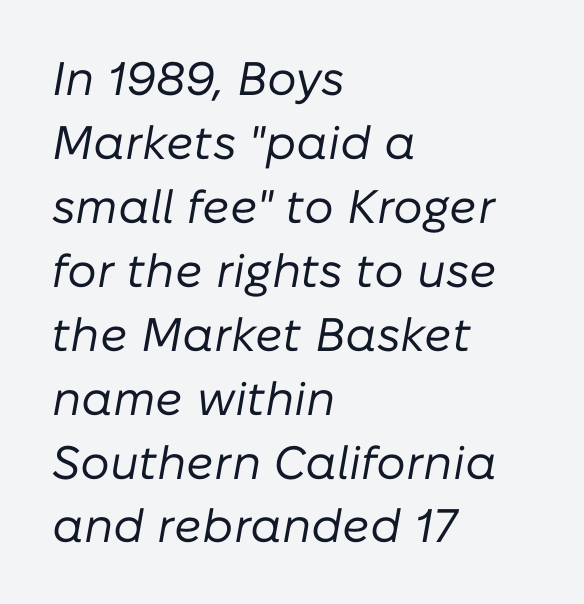
The image shows 47 px regular-weight type, italic (leaning right); set left-aligned, normal line spacing (1.36x), normal letter spacing, not underlined; low stroke contrast and a medium x-height.
